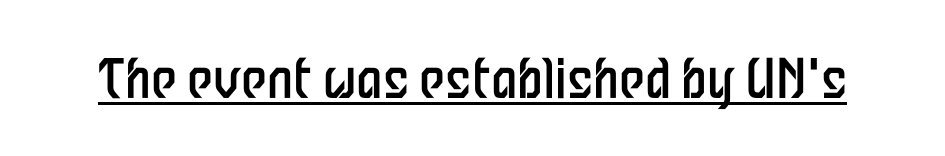
Q: Is the text bold? A: No.
Q: Is the text italic (slanted)? A: No, it is upright.
Q: Is the typeface a serif or a sans-serif typeface? A: Sans-serif.
Q: Is the text underlined? A: Yes.
Q: Is the spacing between letters normal or unusually wide? A: Normal.
Q: Width (condensed, normal, or wide)? A: Condensed.
Q: Stroke contrast? A: Low.
Q: x-height? A: Medium.
Q: Monospaced? A: No.
